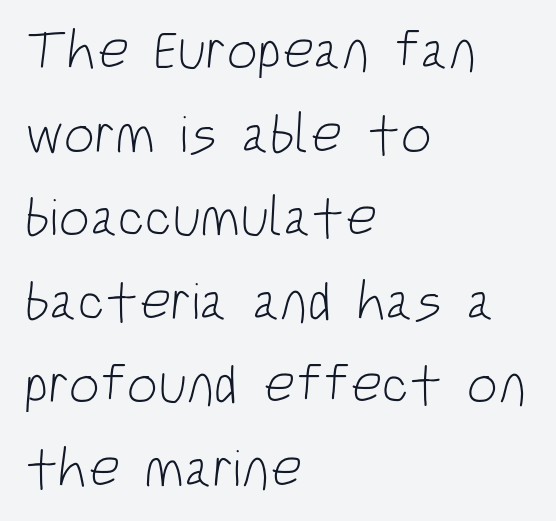
{"serif": "no", "bold": "no", "weight": "light", "width": "condensed", "stroke_contrast": "low", "x_height": "large", "monospaced": "no", "underline": "no", "align": "left", "line_spacing": "normal", "line_spacing_ratio": 1.52, "letter_spacing": "normal", "letter_spacing_em": 0.0, "glyph_px": 55}
